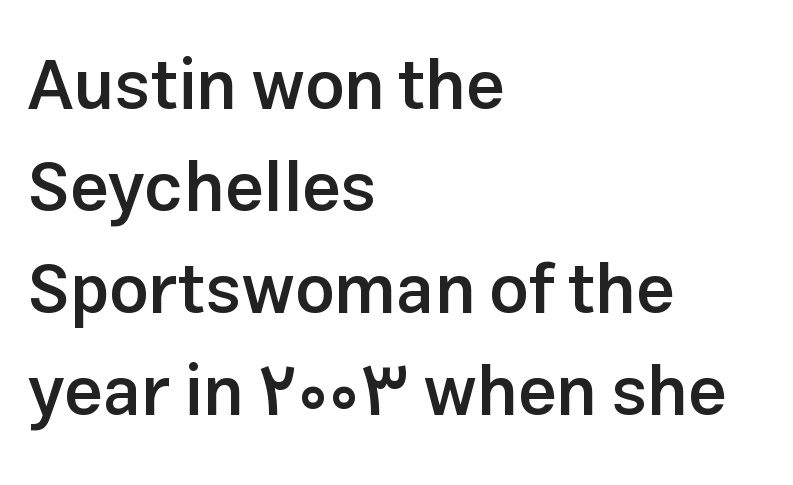
Q: Is the text bold? A: Semi-bold.
Q: Is the text italic (slanted)? A: No, it is upright.
Q: Is the typeface a serif or a sans-serif typeface? A: Sans-serif.
Q: Is the text underlined? A: No.
Q: How is the paragraph aligned? A: Left-aligned.
Q: Is the spacing between letters normal or unusually wide? A: Normal.
Q: Is the spacing between lines tight, normal or loose? A: Normal.
Q: Width (condensed, normal, or wide)? A: Normal.
Q: Stroke contrast? A: Low.
Q: x-height? A: Medium.
Q: Monospaced? A: No.
